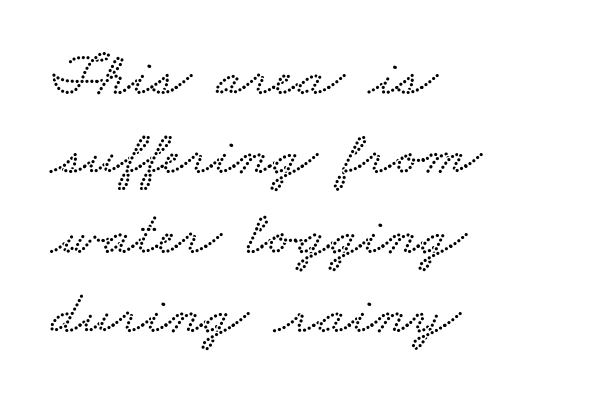
The image shows 63 px wide type; set left-aligned, normal line spacing (1.26x), normal letter spacing, not underlined; low stroke contrast and a small x-height.
